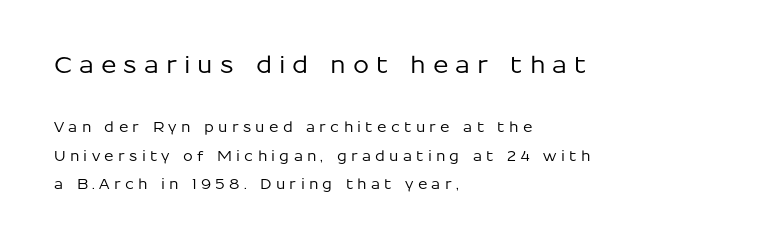
{"italic": "no", "underline": "no", "align": "left", "line_spacing": "loose", "line_spacing_ratio": 2.06, "letter_spacing": "wide", "letter_spacing_em": 0.3, "larger_block": "first", "size_ratio": 1.64, "glyph_px": 23}
